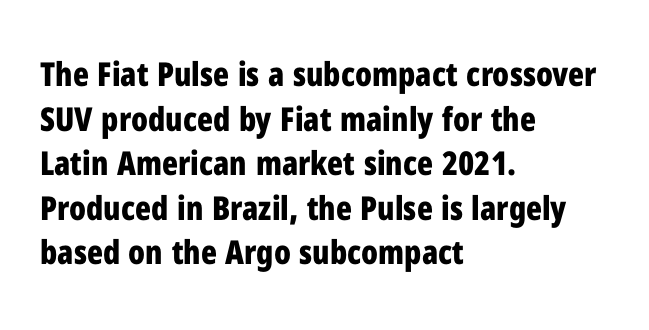
Proportional: the letters do not fall into vertical columns. Nobody touched the tracking dial on this one. Classification — sans serif. This block has exactly the height ordinary leading produces. Check the space under the baseline: it is left empty. Quick note: not italic, upright.
